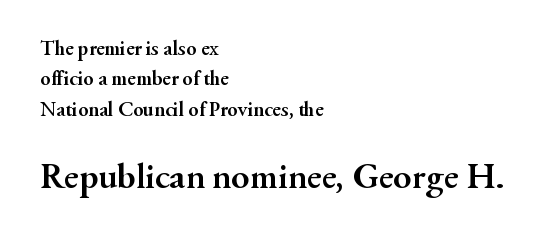
The image shows 37 px semibold serif type, upright; set left-aligned, normal line spacing (1.45x), normal letter spacing, not underlined; the second (bottom) block is 1.76x larger; medium stroke contrast and a small x-height.
